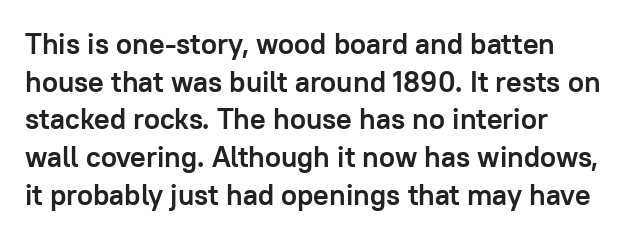
The image shows 29 px semibold sans-serif type, upright; set normal line spacing (1.3x), normal letter spacing, not underlined; low stroke contrast and a medium x-height.
